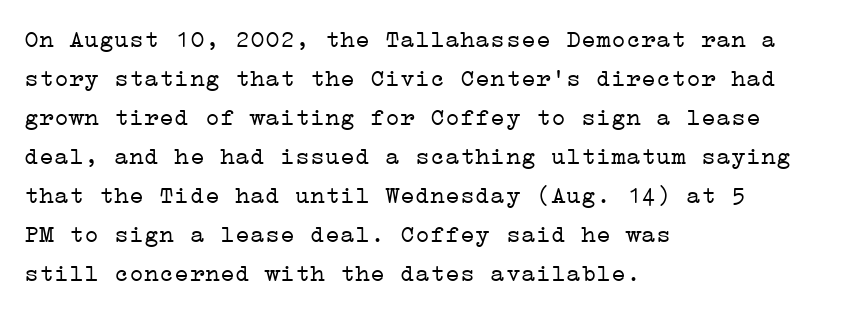
Q: Is the text bold? A: No.
Q: Is the text italic (slanted)? A: No, it is upright.
Q: Is the text underlined? A: No.
Q: How is the paragraph aligned? A: Left-aligned.
Q: Is the spacing between letters normal or unusually wide? A: Normal.
Q: Is the spacing between lines tight, normal or loose? A: Normal.
